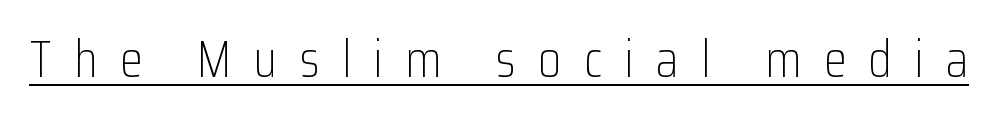
This rendering employs a face without finishing strokes, i.e., a sans-serif. The letters stand upright; this is a roman face. Caption: expanded tracking, letters set apart. Underlining? Definitely there. Looks like regular typesetting: each glyph gets only the width it needs.
